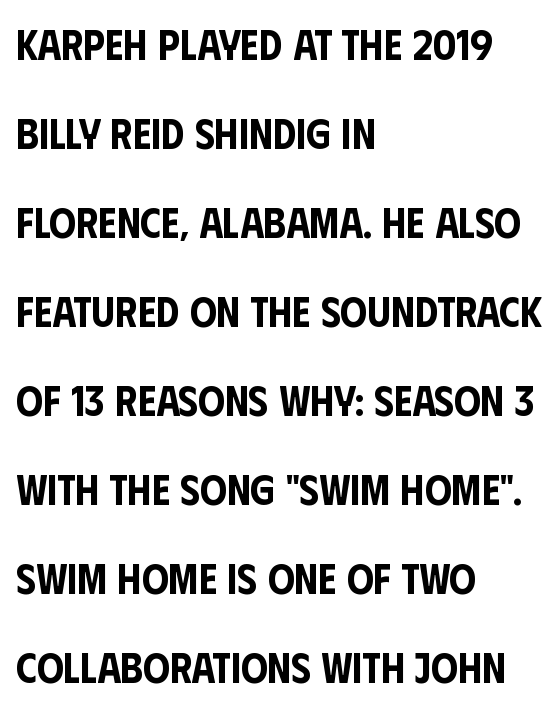
Q: Is the text italic (slanted)? A: No, it is upright.
Q: Is the typeface a serif or a sans-serif typeface? A: Sans-serif.
Q: Is the text underlined? A: No.
Q: How is the paragraph aligned? A: Left-aligned.
Q: Is the spacing between letters normal or unusually wide? A: Normal.
Q: Is the spacing between lines tight, normal or loose? A: Loose.
Q: Width (condensed, normal, or wide)? A: Condensed.
Q: Stroke contrast? A: Low.
Q: x-height? A: Large.
Q: Monospaced? A: No.
